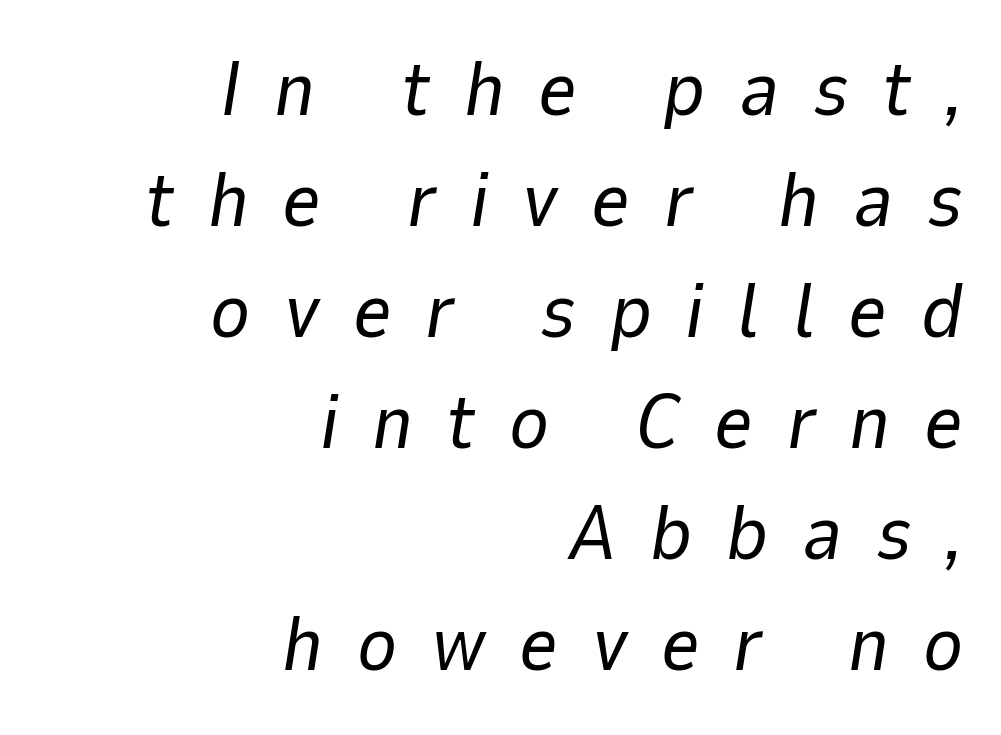
The image shows 76 px regular-weight type, italic (leaning right); set right-aligned, normal line spacing (1.46x), unusually wide letter spacing (+0.44 em), not underlined; low stroke contrast and a medium x-height.
